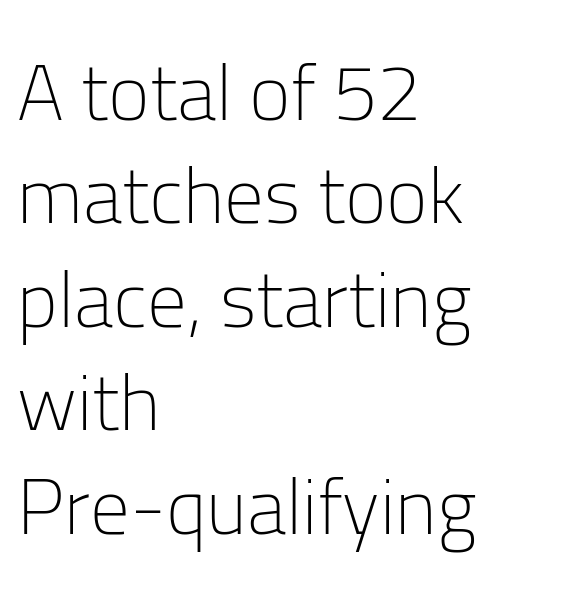
Q: Is the text bold? A: No.
Q: Is the text italic (slanted)? A: No, it is upright.
Q: Is the typeface a serif or a sans-serif typeface? A: Sans-serif.
Q: Is the text underlined? A: No.
Q: How is the paragraph aligned? A: Left-aligned.
Q: Is the spacing between letters normal or unusually wide? A: Normal.
Q: Is the spacing between lines tight, normal or loose? A: Normal.
Q: Width (condensed, normal, or wide)? A: Normal.
Q: Stroke contrast? A: Low.
Q: x-height? A: Medium.
Q: Monospaced? A: No.
